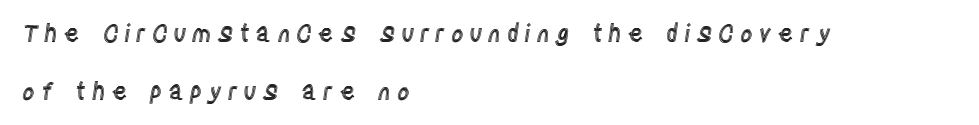
These lines have a slow, spaced-out rhythm from letter to letter. This block would shrink considerably if given ordinary leading; it's expanded now. The passage shown is not underscored anywhere. Horizontal alignment here is leftward, the default for most running prose.
